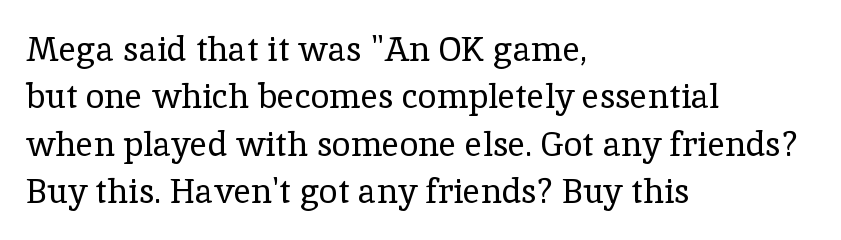
The glyphs in this specimen are seriffed. Rows of type keep a routine distance in the vertical direction. Look at the tracking — it's just the regular setting, nothing added. Is the type heavy? It reads as light-to-regular instead. One-word summary of the alignment: left.
